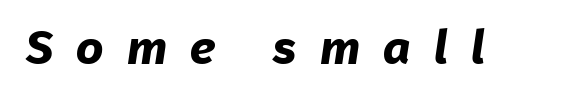
Just letters on the line, the space beneath them empty. Strong, thick strokes mark this as bold type. Letter spacing: wide. The face used here is proportionally spaced, like ordinary book or web type.
